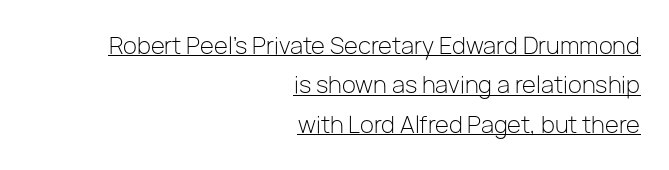
Honestly, the underline is the first thing you notice here. The gaps between neighbouring characters are ordinary and unremarkable. In CSS terms this would be text-align: right. Is this a heavy cut? Hardly; it is regular or lighter.
